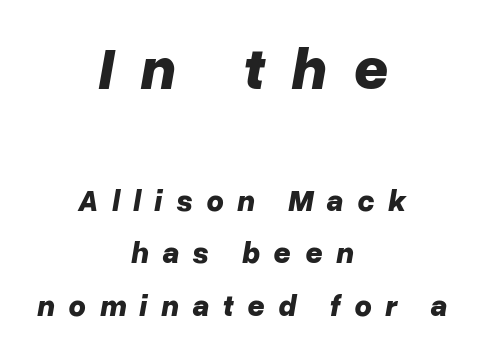
Size contrast runs from large at the top to small at the bottom. Both edges are ragged and mirror each other, which tells us the setting is centered. You could only call the tracking loose — the letters float apart. Every letter is thick-stroked: bold, no question.
